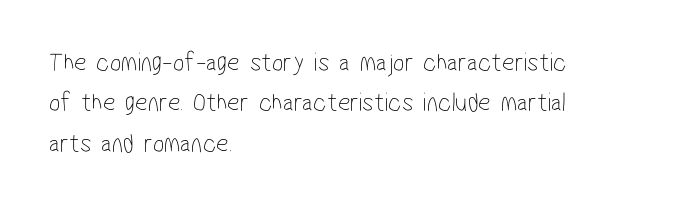
{"bold": "no", "underline": "no", "align": "left", "line_spacing": "normal", "line_spacing_ratio": 1.5, "letter_spacing": "normal", "letter_spacing_em": 0.0, "glyph_px": 27}
